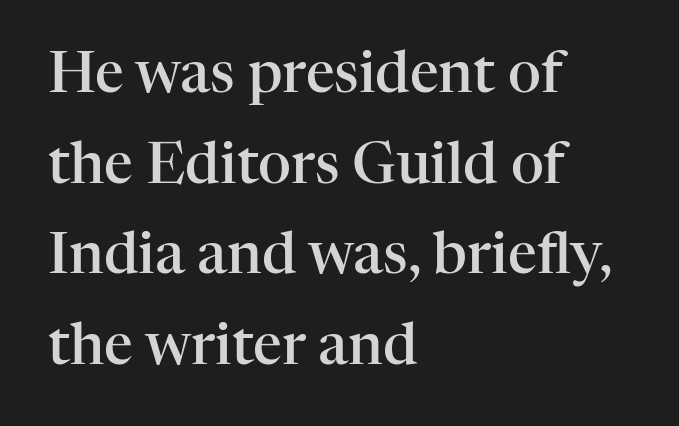
The image shows 57 px semibold serif type, upright; set left-aligned, normal line spacing (1.59x), normal letter spacing, not underlined; high stroke contrast and a medium x-height.
